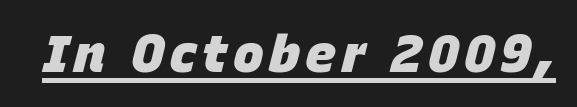
The image shows 52 px heavy type, italic (leaning right); set underlined; low stroke contrast and a large x-height.
